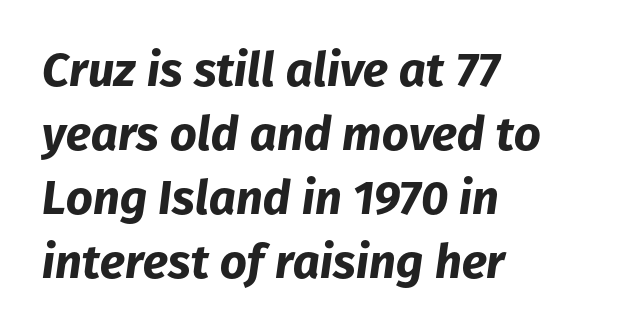
{"italic": "yes", "lean": "right", "slant_degrees": 8, "bold": "yes", "weight": "bold", "width": "normal", "stroke_contrast": "low", "x_height": "medium", "monospaced": "no", "underline": "no", "align": "left", "line_spacing": "normal", "line_spacing_ratio": 1.36, "letter_spacing": "normal", "letter_spacing_em": 0.0, "glyph_px": 47}
